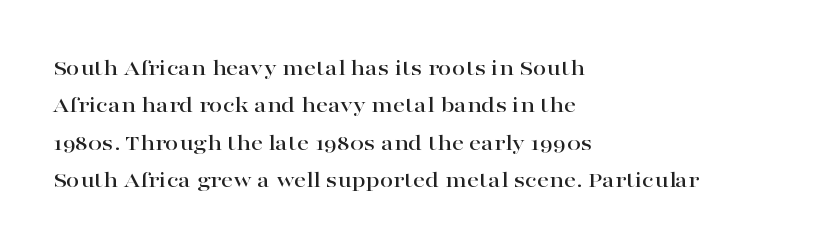
{"italic": "no", "underline": "no", "align": "left", "line_spacing": "normal", "line_spacing_ratio": 1.56, "letter_spacing": "normal", "letter_spacing_em": 0.0, "glyph_px": 24}
